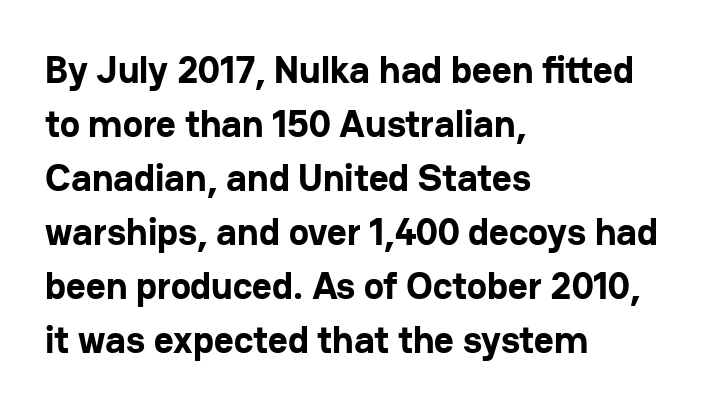
Q: Is the text bold? A: Yes.
Q: Is the text italic (slanted)? A: No, it is upright.
Q: Is the typeface a serif or a sans-serif typeface? A: Sans-serif.
Q: Is the text underlined? A: No.
Q: How is the paragraph aligned? A: Left-aligned.
Q: Is the spacing between letters normal or unusually wide? A: Normal.
Q: Is the spacing between lines tight, normal or loose? A: Normal.
Q: Width (condensed, normal, or wide)? A: Normal.
Q: Stroke contrast? A: Low.
Q: x-height? A: Medium.
Q: Monospaced? A: No.
